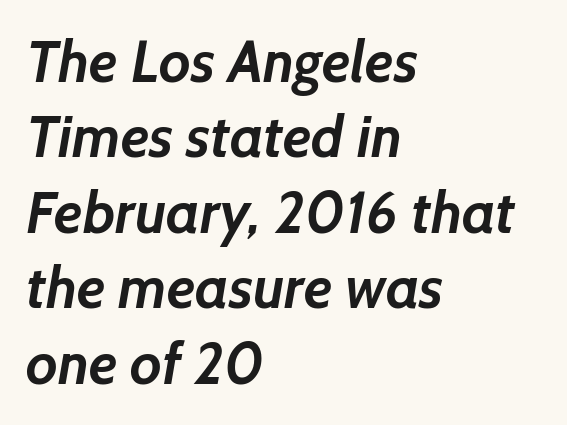
{"serif": "no", "bold": "yes", "weight": "semibold", "width": "normal", "stroke_contrast": "low", "x_height": "medium", "monospaced": "no", "underline": "no", "align": "left", "line_spacing": "normal", "line_spacing_ratio": 1.3, "letter_spacing": "normal", "letter_spacing_em": 0.0, "glyph_px": 58}
